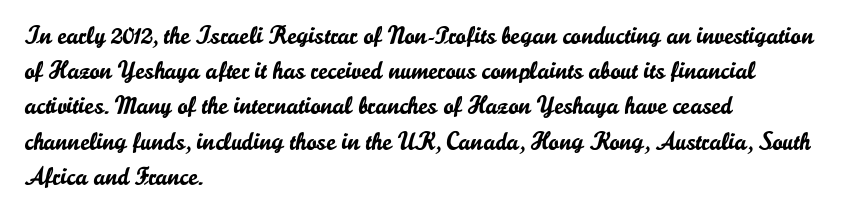
{"underline": "no", "align": "left", "line_spacing": "normal", "line_spacing_ratio": 1.41, "letter_spacing": "normal", "letter_spacing_em": 0.0, "glyph_px": 25}
